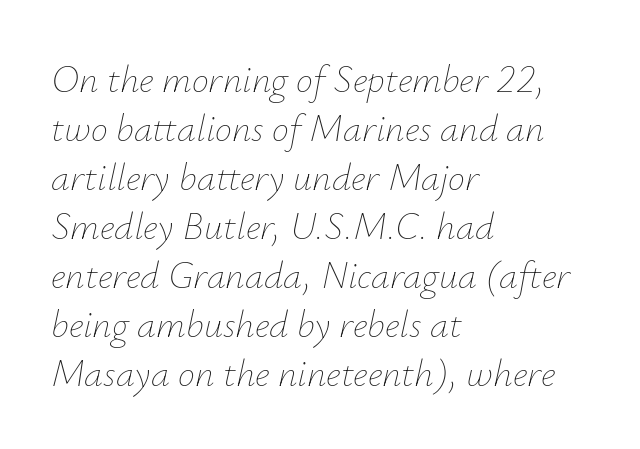
{"italic": "yes", "lean": "right", "slant_degrees": 12, "bold": "no", "weight": "thin", "width": "normal", "stroke_contrast": "low", "x_height": "small", "monospaced": "no", "underline": "no", "align": "left", "line_spacing": "normal", "line_spacing_ratio": 1.29, "letter_spacing": "normal", "letter_spacing_em": 0.0, "glyph_px": 38}
